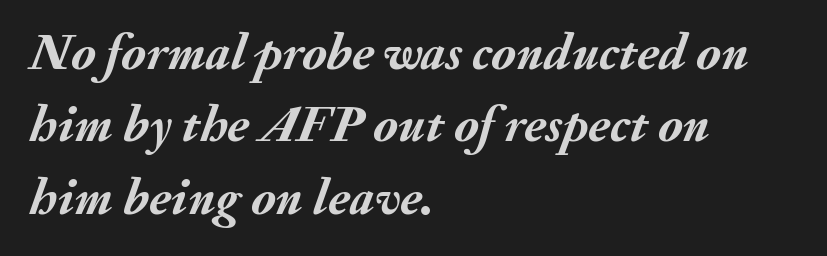
The image shows 52 px semibold type, italic (leaning right); set left-aligned, normal line spacing (1.39x), normal letter spacing, not underlined; medium stroke contrast and a small x-height.
